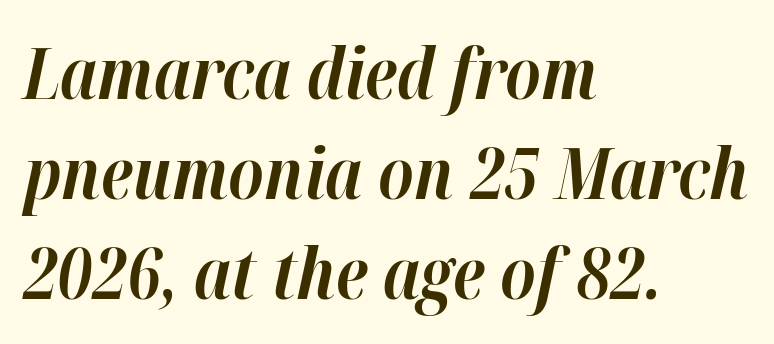
{"italic": "yes", "lean": "right", "slant_degrees": 12, "bold": "yes", "weight": "bold", "width": "normal", "stroke_contrast": "high", "x_height": "medium", "monospaced": "no", "underline": "no", "align": "left", "line_spacing": "normal", "line_spacing_ratio": 1.41, "letter_spacing": "normal", "letter_spacing_em": 0.0, "glyph_px": 71}
